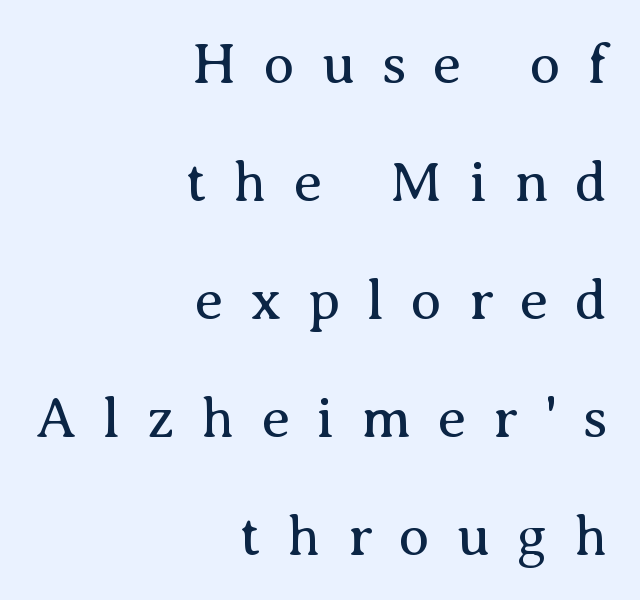
{"serif": "yes", "italic": "no", "bold": "no", "weight": "regular", "width": "normal", "stroke_contrast": "medium", "x_height": "medium", "monospaced": "no", "underline": "no", "align": "right", "line_spacing": "loose", "line_spacing_ratio": 2.07, "letter_spacing": "wide", "letter_spacing_em": 0.47, "glyph_px": 57}
